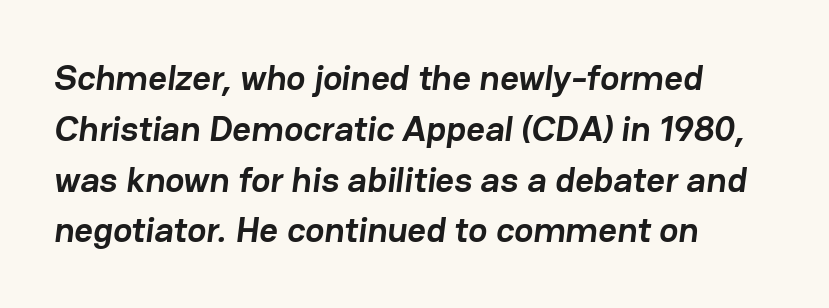
The image shows 36 px semibold sans-serif type; set left-aligned, normal line spacing (1.41x), normal letter spacing, not underlined; low stroke contrast and a medium x-height.
